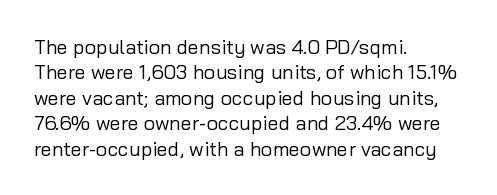
The rows are spaced the way most documents space them. Weight: in the light-to-regular range. Each word holds together tightly as a unit, with standard inter-letter gaps. Nobody drew a line under any word here.
